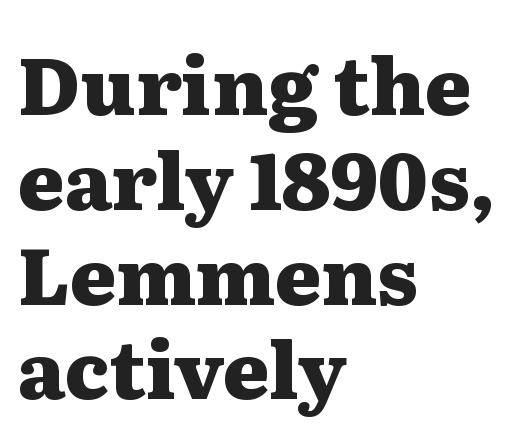
Q: Is the text bold? A: Yes.
Q: Is the text italic (slanted)? A: No, it is upright.
Q: Is the typeface a serif or a sans-serif typeface? A: Serif.
Q: Is the text underlined? A: No.
Q: How is the paragraph aligned? A: Left-aligned.
Q: Is the spacing between letters normal or unusually wide? A: Normal.
Q: Width (condensed, normal, or wide)? A: Wide.
Q: Stroke contrast? A: Medium.
Q: x-height? A: Medium.
Q: Monospaced? A: No.
